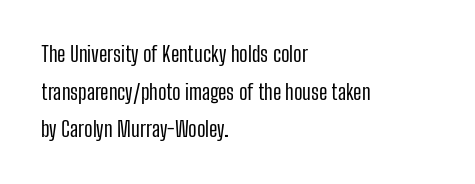
{"italic": "no", "bold": "no", "underline": "no", "align": "left", "line_spacing_ratio": 1.79, "letter_spacing": "normal", "letter_spacing_em": 0.0, "glyph_px": 21}
